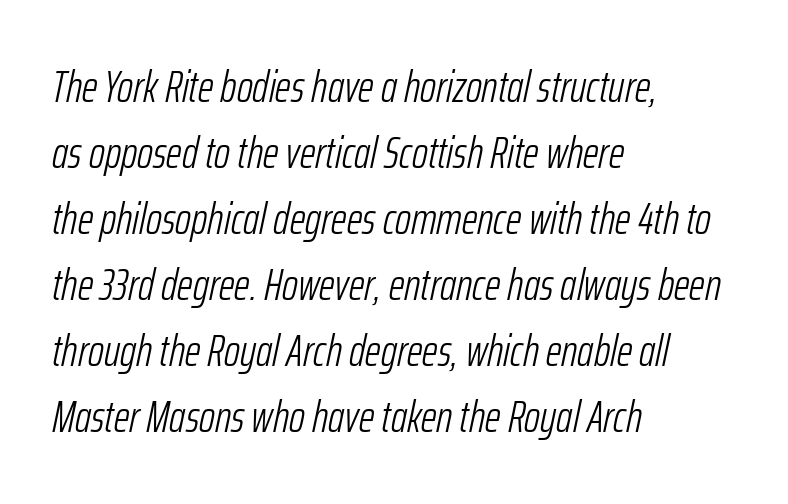
Compared with a centered layout, this one pins lines to the left instead. Spacing verdict: proportional, widths tailored to each character. Stem width sits at or under what a default text font uses. Regular leading.
